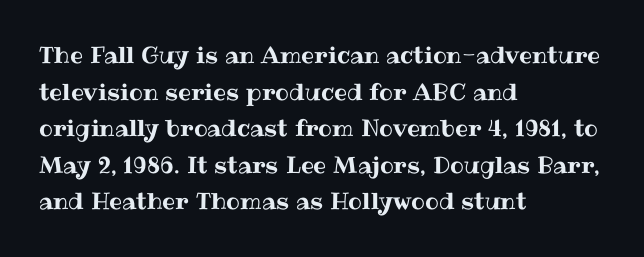
Q: Is the text italic (slanted)? A: No, it is upright.
Q: Is the text underlined? A: No.
Q: How is the paragraph aligned? A: Left-aligned.
Q: Is the spacing between letters normal or unusually wide? A: Normal.
Q: Is the spacing between lines tight, normal or loose? A: Normal.
